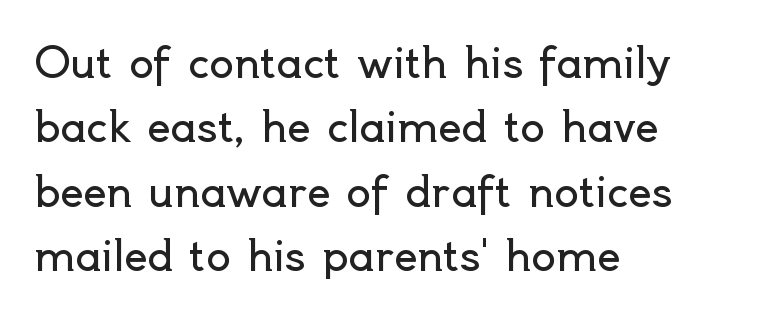
The image shows 41 px regular-weight sans-serif type, upright; set left-aligned, normal line spacing (1.57x), normal letter spacing, not underlined; a small x-height.
